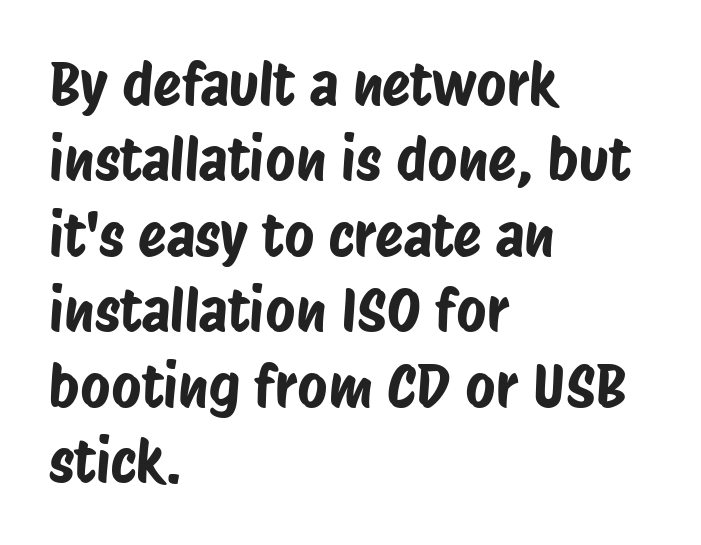
The line-height multiplier appears to be the usual default. You could call the tracking neutral — neither tight nor loose. Is this a fixed-width face? No — the glyphs have proportional, varying widths. Nothing sits at the stroke ends, so this counts as sans-serif. Each row of text sits above clean, open space. Leftover space on each line is placed entirely after the last word.
